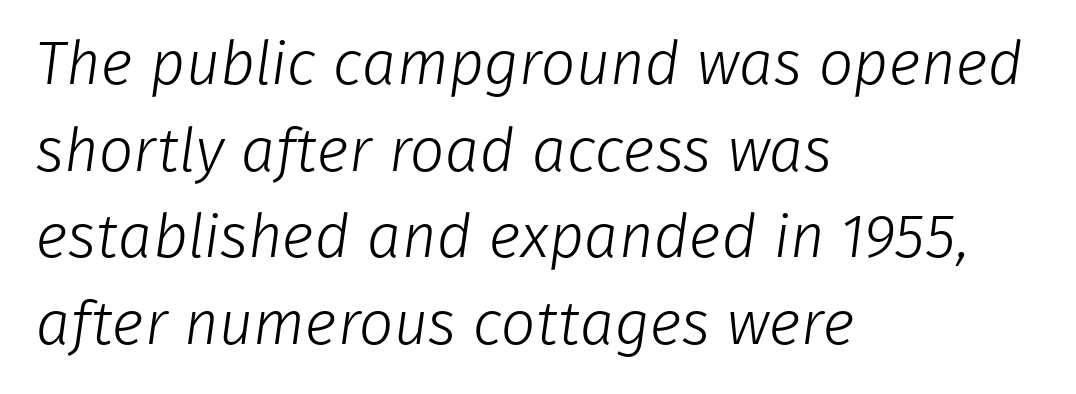
You can tell from the bare stems that sans-serif type was used. The baseline area is clear. What's the leading like? Ordinary, nothing unusual. Nothing unusual about the tracking: characters are spaced as the font intends.
